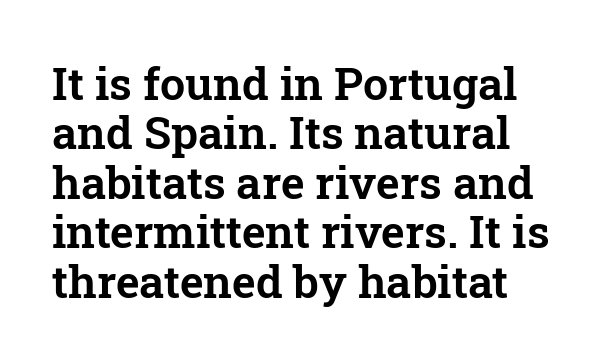
Q: Is the text italic (slanted)? A: No, it is upright.
Q: Is the typeface a serif or a sans-serif typeface? A: Serif.
Q: Is the text underlined? A: No.
Q: Is the spacing between letters normal or unusually wide? A: Normal.
Q: Is the spacing between lines tight, normal or loose? A: Tight.
Q: Width (condensed, normal, or wide)? A: Normal.
Q: Stroke contrast? A: Low.
Q: x-height? A: Medium.
Q: Monospaced? A: No.
